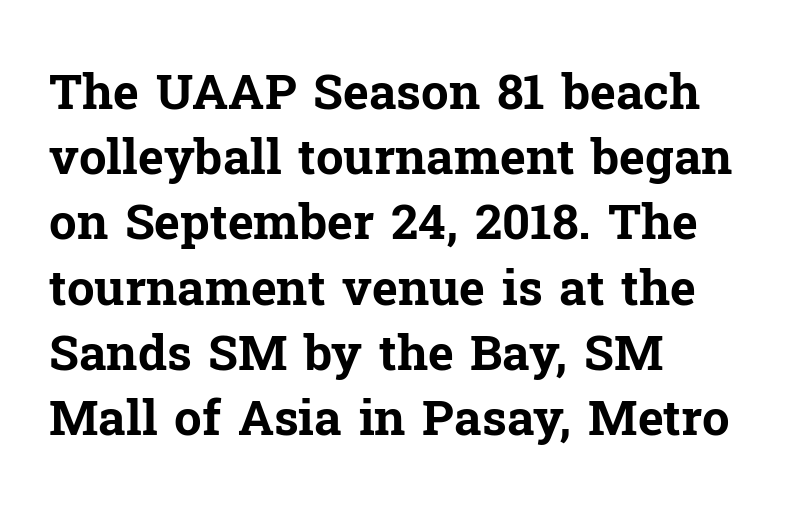
{"serif": "yes", "italic": "no", "bold": "yes", "weight": "bold", "width": "normal", "stroke_contrast": "low", "x_height": "medium", "monospaced": "no", "underline": "no", "align": "left", "line_spacing": "normal", "line_spacing_ratio": 1.33, "letter_spacing": "normal", "letter_spacing_em": 0.0, "glyph_px": 49}
